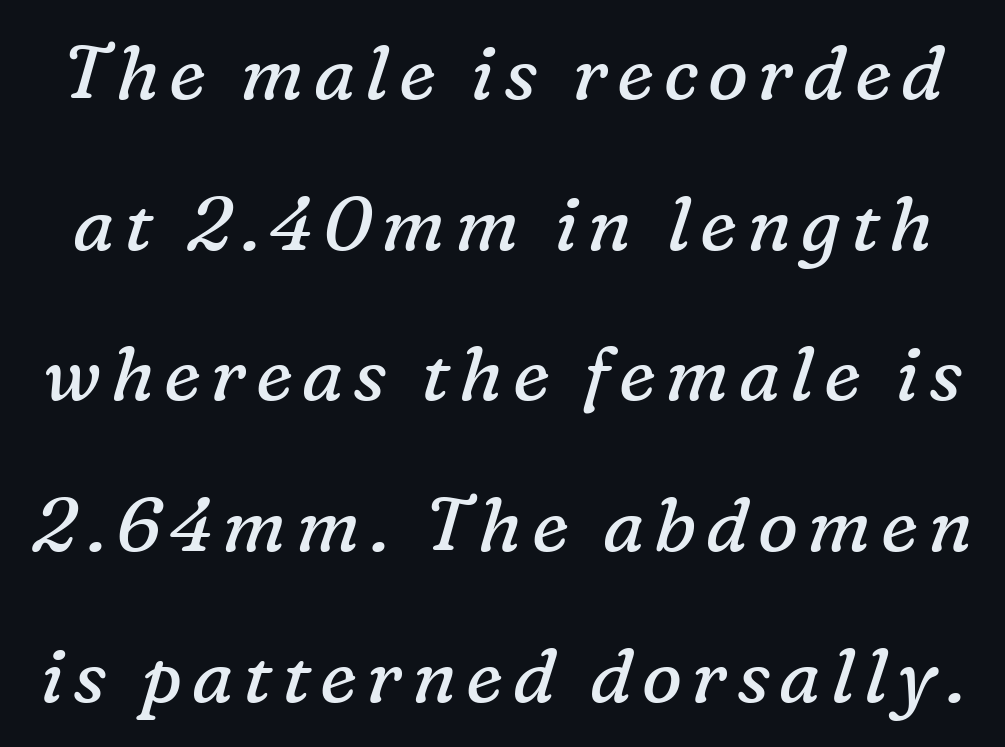
The image shows 75 px regular-weight serif type, italic (leaning right); set loose line spacing (2.01x), not underlined; low stroke contrast and a medium x-height.
